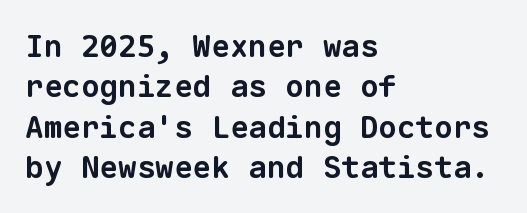
{"serif": "no", "bold": "yes", "weight": "bold", "width": "normal", "stroke_contrast": "low", "x_height": "medium", "monospaced": "yes", "underline": "no", "align": "left", "line_spacing": "normal", "line_spacing_ratio": 1.3, "letter_spacing": "normal", "letter_spacing_em": 0.0, "glyph_px": 31}
